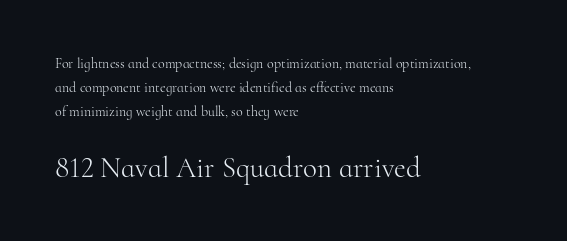
The image shows 29 px light serif type, upright; set left-aligned, normal line spacing (1.7x), normal letter spacing, not underlined; the second (bottom) block is 2.07x larger; high stroke contrast and a small x-height.
